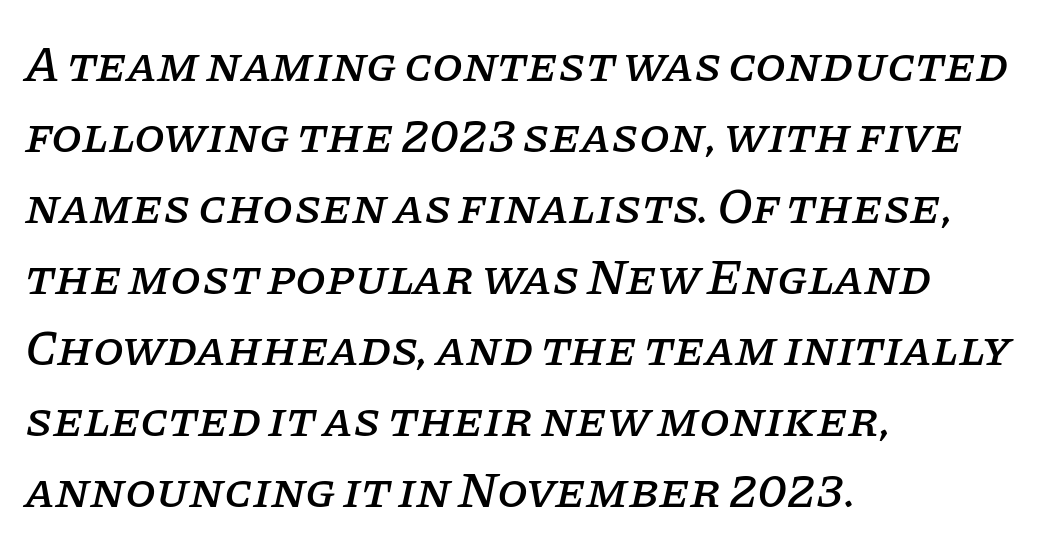
{"serif": "yes", "italic": "yes", "lean": "right", "slant_degrees": 11, "width": "normal", "stroke_contrast": "low", "x_height": "large", "monospaced": "no", "underline": "no", "align": "left", "line_spacing": "normal", "line_spacing_ratio": 1.42, "letter_spacing": "normal", "letter_spacing_em": 0.0, "glyph_px": 50}
